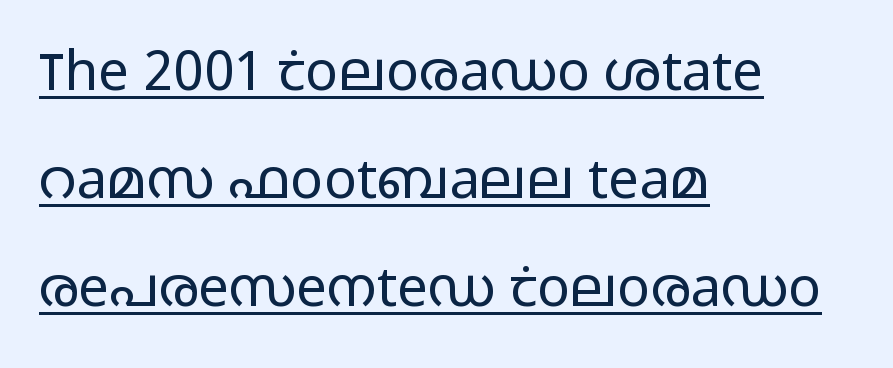
The image shows 55 px light, wide sans-serif type, upright; set left-aligned, loose line spacing (1.96x), normal letter spacing, underlined; low stroke contrast and a medium x-height.
